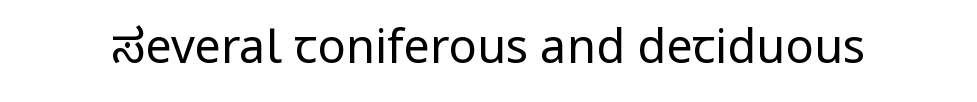
Check under the words: just untouched page. Compared with typical body copy, the letter spacing here is the same. A typesetter would call this proportional, since set widths differ per character. Vertical stems look standard width or narrower in stroke.
